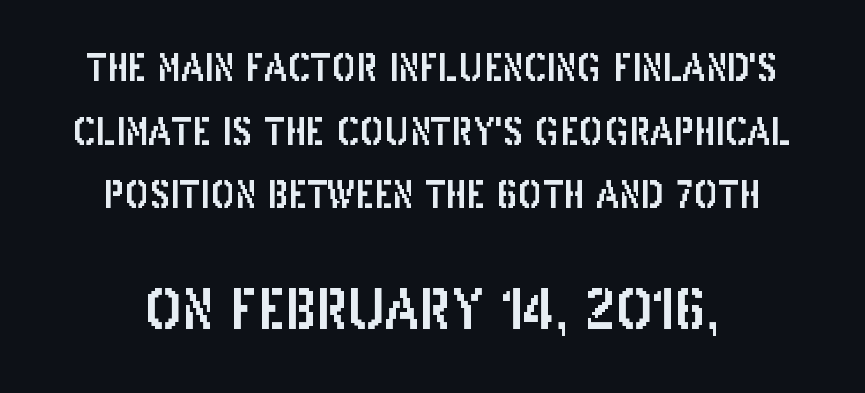
Q: Is the text italic (slanted)? A: No, it is upright.
Q: Is the typeface a serif or a sans-serif typeface? A: Sans-serif.
Q: Is the text underlined? A: No.
Q: Is the spacing between letters normal or unusually wide? A: Normal.
Q: Which block of text is set in a larger size, the first (top) or the second (bottom)? A: The second (bottom) one.
Q: Width (condensed, normal, or wide)? A: Condensed.
Q: Stroke contrast? A: Low.
Q: x-height? A: Large.
Q: Monospaced? A: No.
